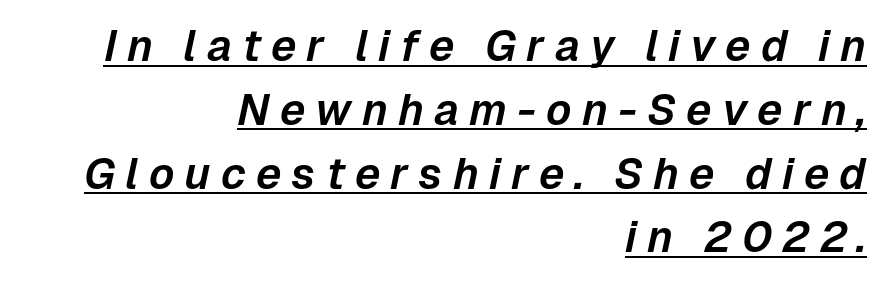
Q: Is the text italic (slanted)? A: Yes, it leans right by about 12 degrees.
Q: Is the text underlined? A: Yes.
Q: How is the paragraph aligned? A: Right-aligned.
Q: Is the spacing between letters normal or unusually wide? A: Unusually wide.
Q: Is the spacing between lines tight, normal or loose? A: Normal.
Q: Width (condensed, normal, or wide)? A: Normal.
Q: Stroke contrast? A: Low.
Q: x-height? A: Medium.
Q: Monospaced? A: No.
